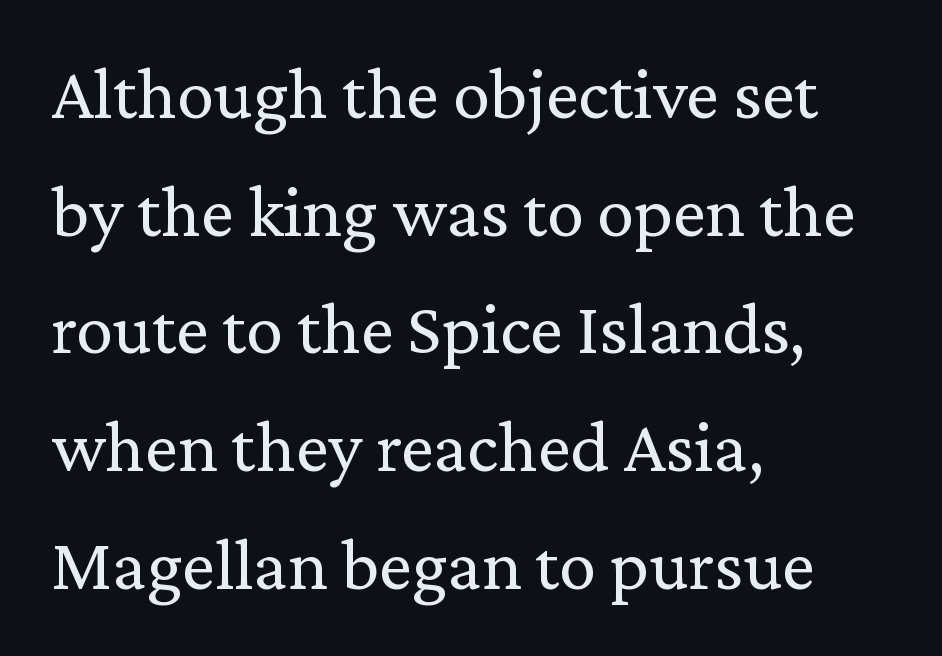
Q: Is the text bold? A: No.
Q: Is the text italic (slanted)? A: No, it is upright.
Q: Is the typeface a serif or a sans-serif typeface? A: Serif.
Q: Is the text underlined? A: No.
Q: How is the paragraph aligned? A: Left-aligned.
Q: Is the spacing between letters normal or unusually wide? A: Normal.
Q: Is the spacing between lines tight, normal or loose? A: Normal.
Q: Width (condensed, normal, or wide)? A: Normal.
Q: Stroke contrast? A: Low.
Q: x-height? A: Medium.
Q: Monospaced? A: No.
